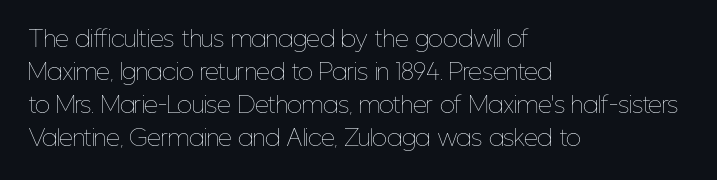
Q: Is the text bold? A: No.
Q: Is the text italic (slanted)? A: No, it is upright.
Q: Is the text underlined? A: No.
Q: How is the paragraph aligned? A: Left-aligned.
Q: Is the spacing between letters normal or unusually wide? A: Normal.
Q: Is the spacing between lines tight, normal or loose? A: Normal.
